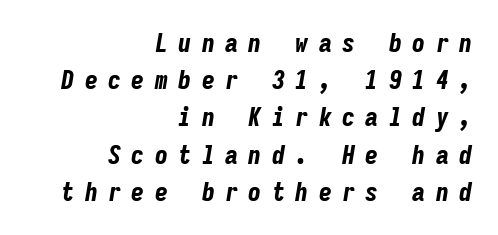
{"italic": "yes", "lean": "right", "slant_degrees": 9, "bold": "yes", "underline": "no", "align": "right", "line_spacing": "normal", "line_spacing_ratio": 1.43, "letter_spacing": "wide", "letter_spacing_em": 0.4, "glyph_px": 26}
